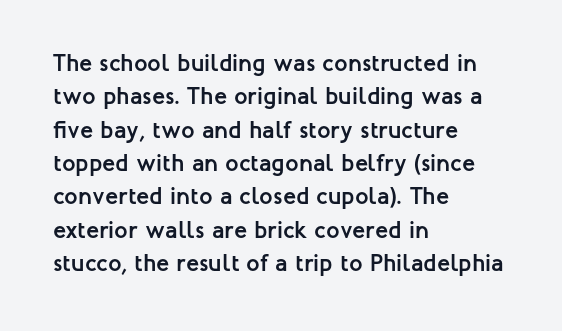
The image shows 24 px bold type, upright; set left-aligned, normal line spacing (1.39x), normal letter spacing, not underlined.
